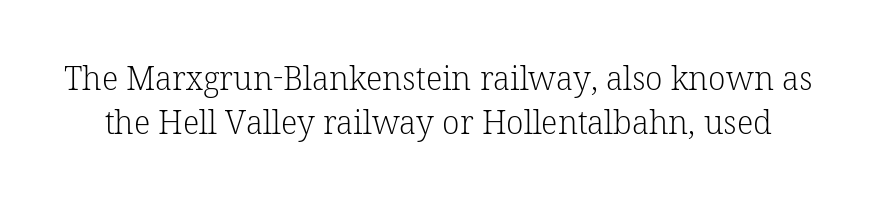
Posture: straight, roman, zero tilt. Does extra space separate the letters? No, they use regular spacing. Summary of vertical rhythm: regular, with standard interline spacing. Examine the stroke ends and you'll spot serifs. These lines are rendered in a variable-pitch font. Weight: not bold — regular or lighter.
